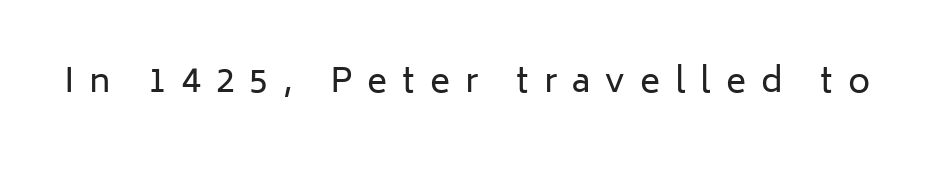
Q: Is the text bold? A: No.
Q: Is the text italic (slanted)? A: No, it is upright.
Q: Is the typeface a serif or a sans-serif typeface? A: Sans-serif.
Q: Is the text underlined? A: No.
Q: Is the spacing between letters normal or unusually wide? A: Unusually wide.
Q: Width (condensed, normal, or wide)? A: Normal.
Q: Stroke contrast? A: Low.
Q: x-height? A: Medium.
Q: Monospaced? A: No.
